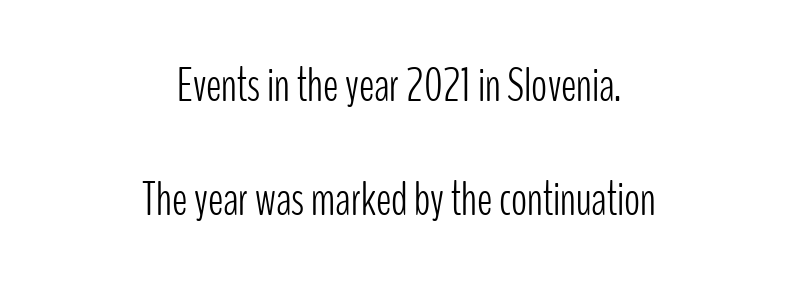
{"serif": "no", "italic": "no", "bold": "no", "weight": "light", "width": "condensed", "stroke_contrast": "low", "x_height": "medium", "monospaced": "no", "underline": "no", "align": "center", "line_spacing": "loose", "line_spacing_ratio": 2.43, "letter_spacing": "normal", "letter_spacing_em": 0.0, "glyph_px": 47}
